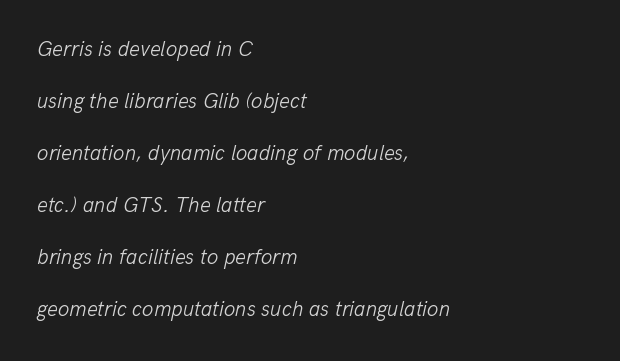
{"italic": "yes", "lean": "right", "slant_degrees": 13, "bold": "no", "underline": "no", "align": "left", "line_spacing": "loose", "line_spacing_ratio": 2.48, "letter_spacing": "normal", "letter_spacing_em": 0.0, "glyph_px": 21}
